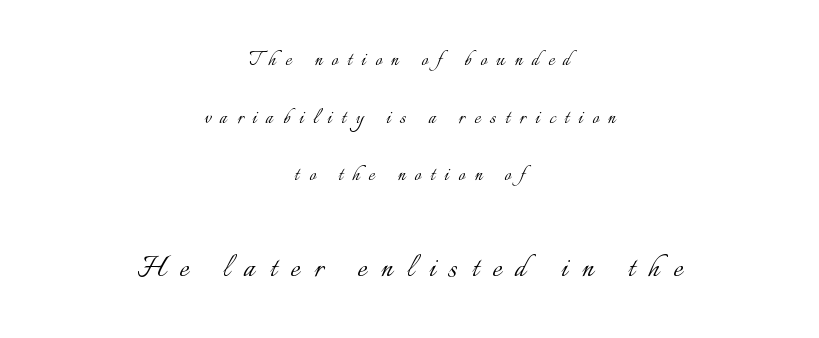
The image shows 36 px light type; set centered, loose line spacing (2.4x), unusually wide letter spacing (+0.39 em), not underlined; the second (bottom) block is 1.5x larger; low stroke contrast and a small x-height.
